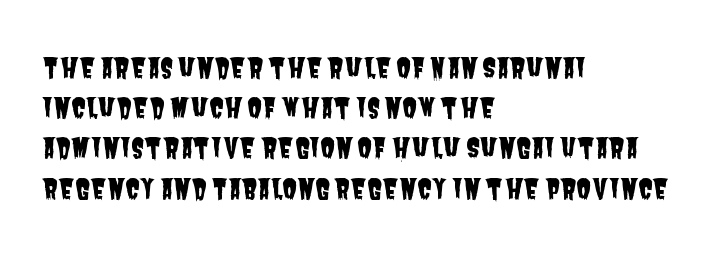
{"underline": "no", "align": "left", "line_spacing": "normal", "line_spacing_ratio": 1.49, "letter_spacing": "normal", "letter_spacing_em": 0.0, "glyph_px": 27}
